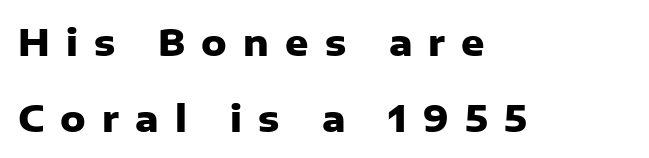
The image shows 36 px heavy sans-serif type, upright; set left-aligned, loose line spacing (2.1x), unusually wide letter spacing (+0.45 em), not underlined; low stroke contrast and a medium x-height.
